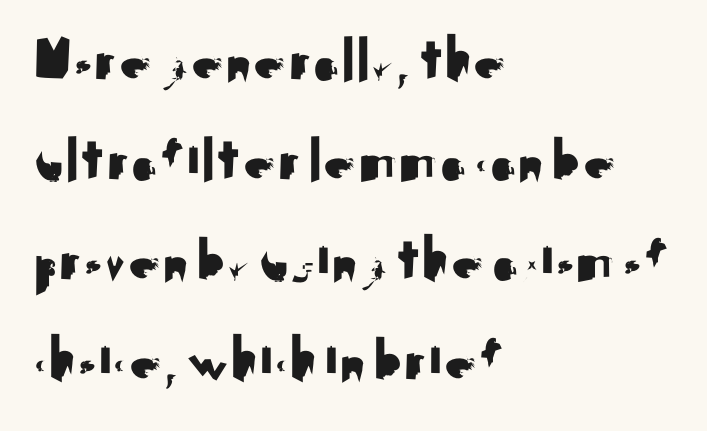
The image shows 64 px sans-serif type, upright; set left-aligned, normal line spacing (1.56x), normal letter spacing, not underlined; medium stroke contrast and a small x-height.
